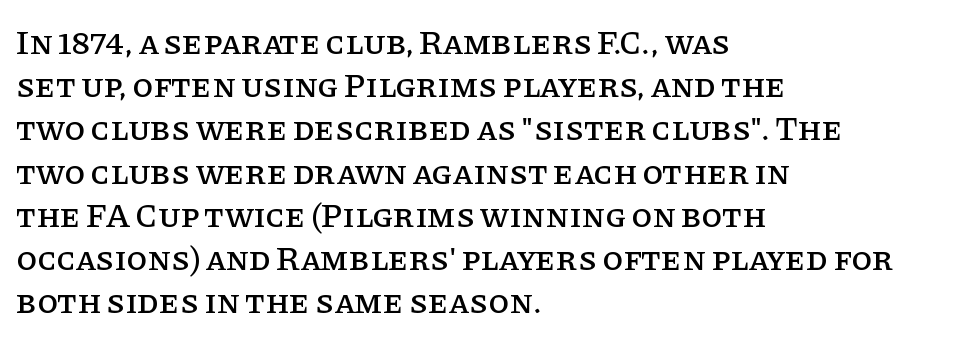
Q: Is the text italic (slanted)? A: No, it is upright.
Q: Is the typeface a serif or a sans-serif typeface? A: Serif.
Q: Is the text underlined? A: No.
Q: How is the paragraph aligned? A: Left-aligned.
Q: Is the spacing between letters normal or unusually wide? A: Normal.
Q: Is the spacing between lines tight, normal or loose? A: Normal.
Q: Width (condensed, normal, or wide)? A: Normal.
Q: Stroke contrast? A: Low.
Q: x-height? A: Large.
Q: Monospaced? A: No.
